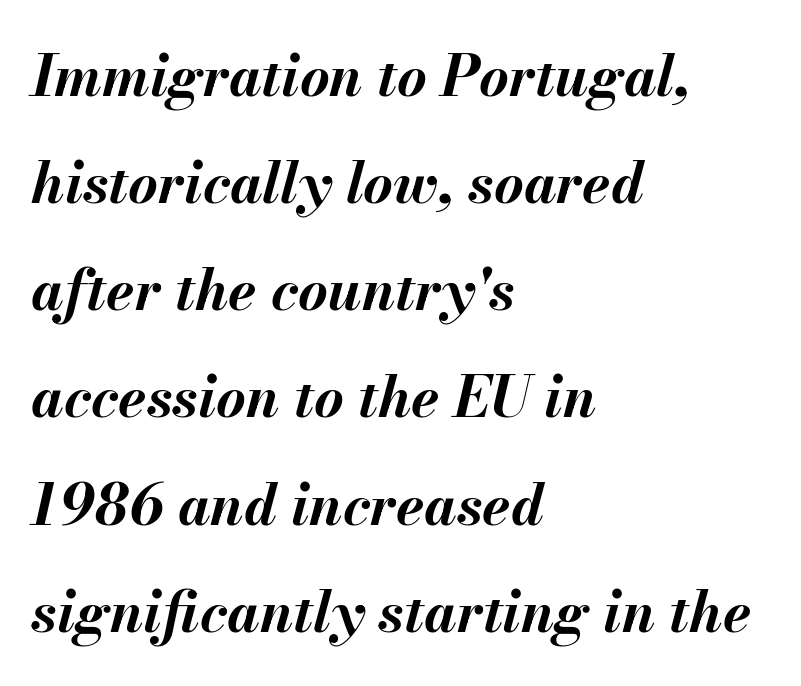
{"italic": "yes", "lean": "right", "slant_degrees": 13, "bold": "yes", "weight": "bold", "width": "normal", "stroke_contrast": "medium", "x_height": "small", "monospaced": "no", "underline": "no", "align": "left", "line_spacing_ratio": 1.88, "letter_spacing": "normal", "letter_spacing_em": 0.0, "glyph_px": 57}
